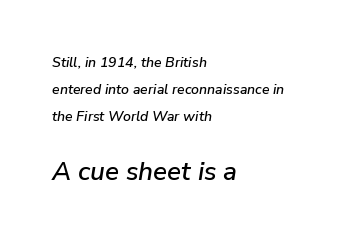
Q: Is the text italic (slanted)? A: Yes, it leans right by about 9 degrees.
Q: Is the text underlined? A: No.
Q: How is the paragraph aligned? A: Left-aligned.
Q: Is the spacing between letters normal or unusually wide? A: Normal.
Q: Is the spacing between lines tight, normal or loose? A: Loose.
Q: Which block of text is set in a larger size, the first (top) or the second (bottom)? A: The second (bottom) one.
